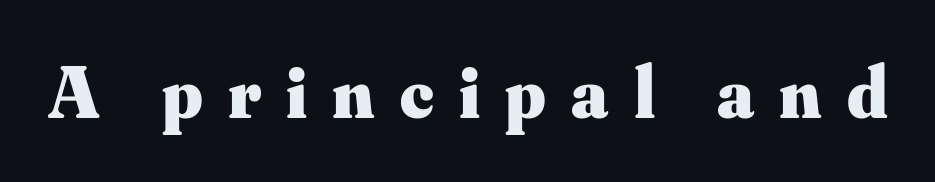
Descender tails drop into unmarked territory. The specimen reads as upright at a glance. Do the characters align in a grid? No, the font is proportional. What weight is shown? A full bold with thick strokes. Serifs: yes, visible at the terminals of the letterforms.
